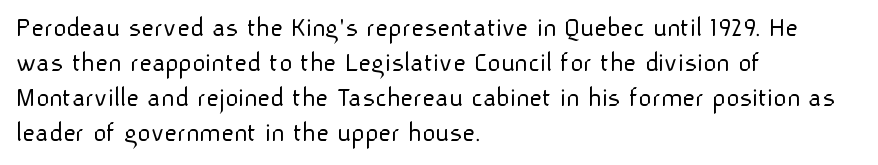
Q: Is the text bold? A: No.
Q: Is the text italic (slanted)? A: No, it is upright.
Q: Is the typeface a serif or a sans-serif typeface? A: Sans-serif.
Q: Is the text underlined? A: No.
Q: How is the paragraph aligned? A: Left-aligned.
Q: Is the spacing between letters normal or unusually wide? A: Normal.
Q: Is the spacing between lines tight, normal or loose? A: Normal.
Q: Width (condensed, normal, or wide)? A: Normal.
Q: Stroke contrast? A: Low.
Q: x-height? A: Medium.
Q: Monospaced? A: No.
